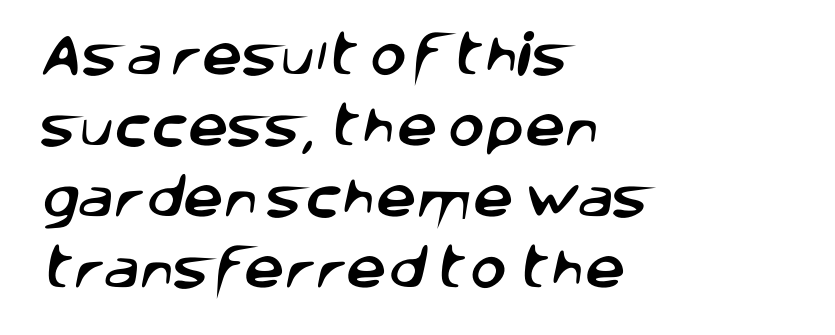
The image shows 45 px sans-serif type; set left-aligned, normal line spacing (1.58x), normal letter spacing, not underlined; low stroke contrast and a large x-height.
